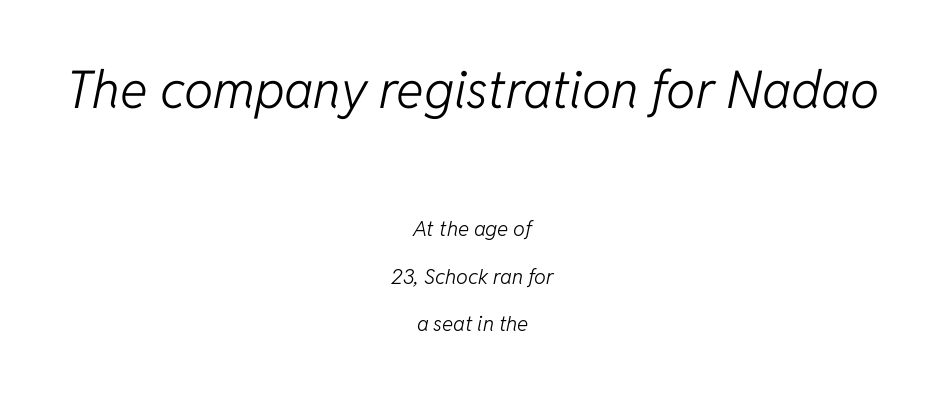
{"italic": "yes", "lean": "right", "slant_degrees": 11, "bold": "no", "weight": "light", "width": "normal", "stroke_contrast": "low", "x_height": "medium", "monospaced": "no", "underline": "no", "align": "center", "line_spacing": "loose", "line_spacing_ratio": 2.26, "letter_spacing": "normal", "letter_spacing_em": 0.0, "larger_block": "first", "size_ratio": 2.48, "glyph_px": 52}
